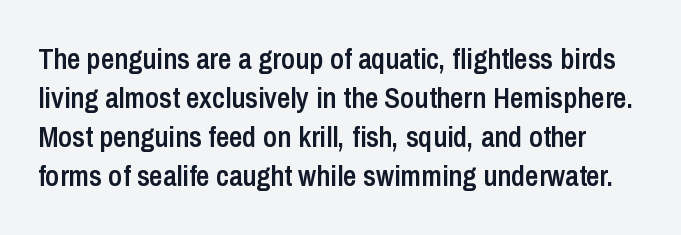
The image shows 29 px semibold, condensed sans-serif type, upright; set normal line spacing (1.35x), normal letter spacing, not underlined; low stroke contrast and a medium x-height.
